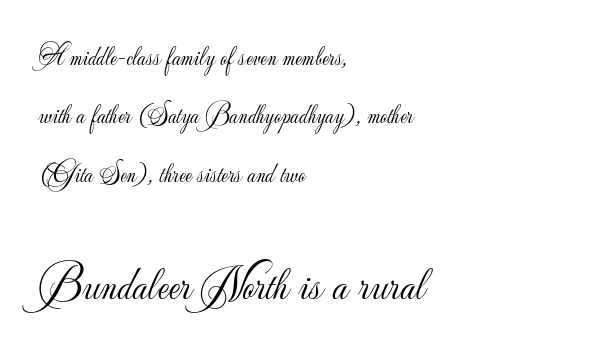
{"serif": "no", "bold": "no", "weight": "light", "width": "normal", "stroke_contrast": "low", "x_height": "small", "monospaced": "no", "underline": "no", "align": "left", "line_spacing": "loose", "line_spacing_ratio": 2.16, "letter_spacing": "normal", "letter_spacing_em": 0.0, "larger_block": "second", "size_ratio": 1.78, "glyph_px": 48}
